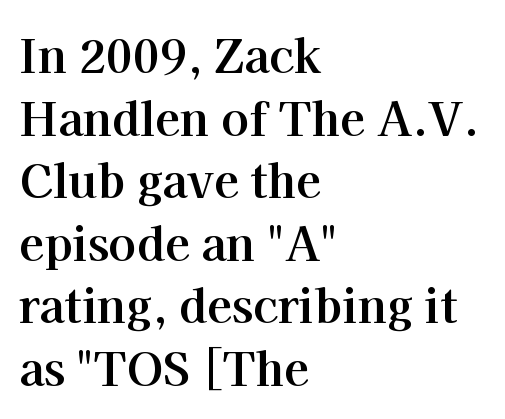
Q: Is the text bold? A: Yes.
Q: Is the text italic (slanted)? A: No, it is upright.
Q: Is the typeface a serif or a sans-serif typeface? A: Serif.
Q: Is the text underlined? A: No.
Q: How is the paragraph aligned? A: Left-aligned.
Q: Is the spacing between letters normal or unusually wide? A: Normal.
Q: Is the spacing between lines tight, normal or loose? A: Normal.
Q: Width (condensed, normal, or wide)? A: Normal.
Q: Stroke contrast? A: High.
Q: x-height? A: Medium.
Q: Monospaced? A: No.
